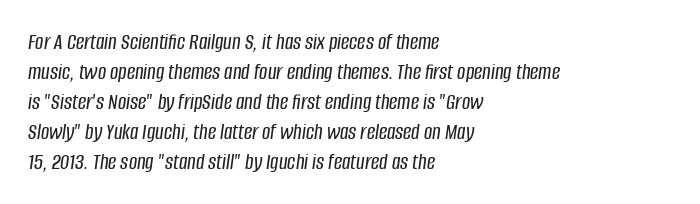
Q: Is the text italic (slanted)? A: Yes, it leans right by about 8 degrees.
Q: Is the text underlined? A: No.
Q: How is the paragraph aligned? A: Left-aligned.
Q: Is the spacing between letters normal or unusually wide? A: Normal.
Q: Is the spacing between lines tight, normal or loose? A: Normal.
